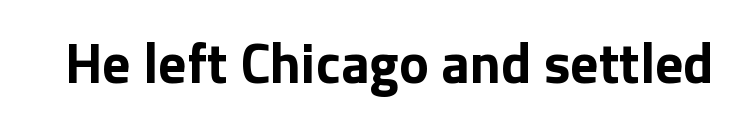
These lines carry a lot of weight — the face is fully bold. Plain, unruled lines of type. Spacing between characters is what you'd get straight out of the box. Style check: upright. These lines are rendered in a variable-pitch font. The typeface chosen for these lines omits serifs.
